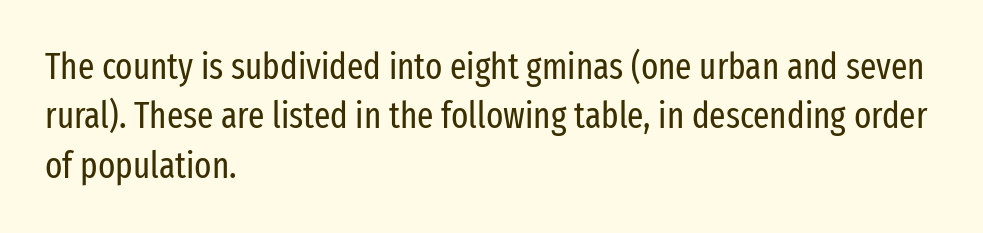
The glyphs in this specimen are sans serif. The gaps between neighbouring characters are ordinary and unremarkable. Ordinary non-slanted type is in use. All the whitespace from short lines collects on the right. Caption: face not bold, strokes unweighted. Successive baselines arrive at the customary interval.
